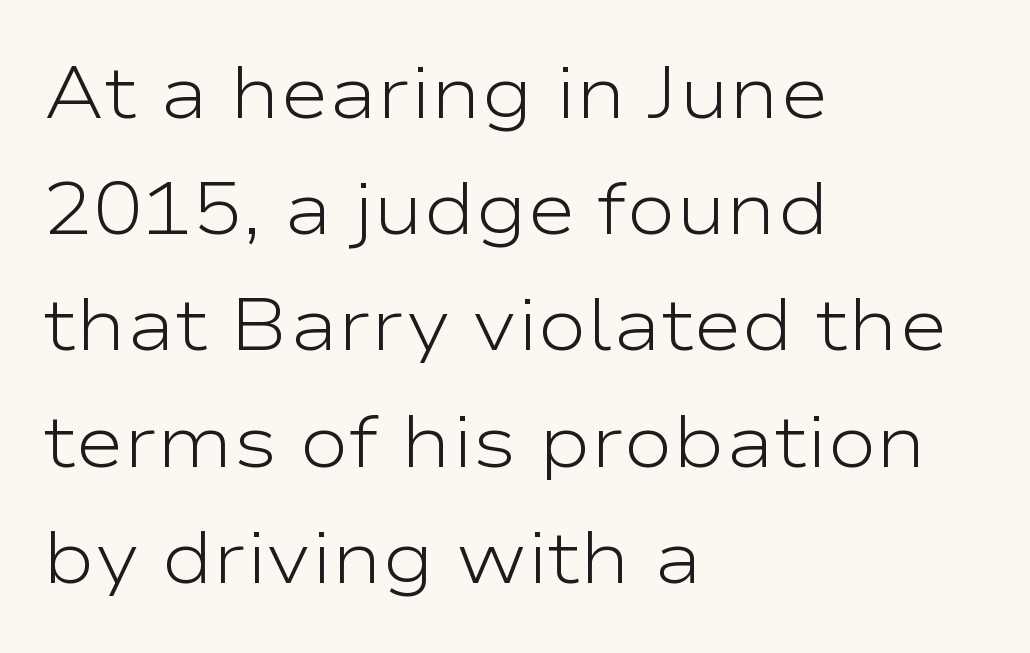
Has an underline been added? It has not. Is the stroke heavy? The answer is a plain regular-or-lighter. Stroke terminals: plain, sans-serif. Spacing verdict: proportional, widths tailored to each character.
